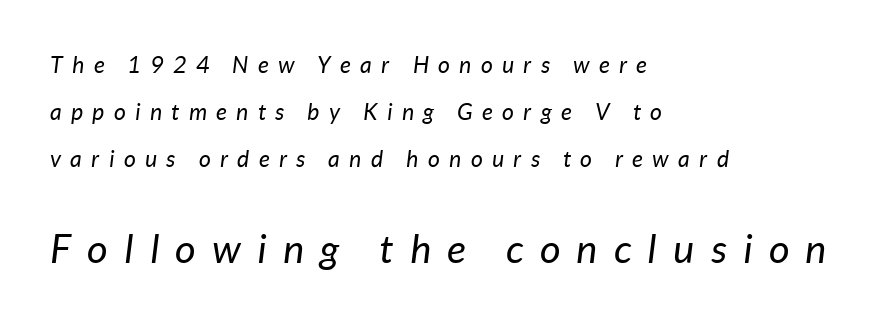
Q: Is the text bold? A: No.
Q: Is the text italic (slanted)? A: Yes, it leans right by about 7 degrees.
Q: Is the text underlined? A: No.
Q: How is the paragraph aligned? A: Left-aligned.
Q: Is the spacing between letters normal or unusually wide? A: Unusually wide.
Q: Is the spacing between lines tight, normal or loose? A: Loose.
Q: Which block of text is set in a larger size, the first (top) or the second (bottom)? A: The second (bottom) one.
Q: Width (condensed, normal, or wide)? A: Normal.
Q: Stroke contrast? A: Low.
Q: x-height? A: Medium.
Q: Monospaced? A: No.
